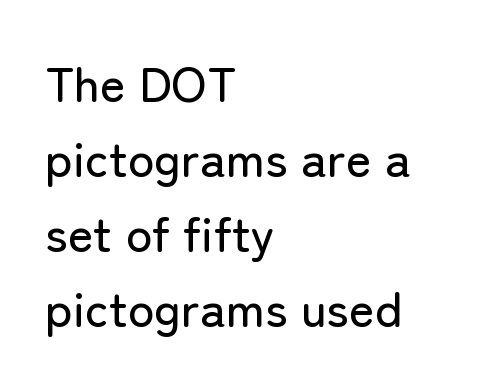
The image shows 49 px sans-serif type, upright; set left-aligned, normal line spacing (1.53x), normal letter spacing, not underlined; low stroke contrast and a medium x-height.
